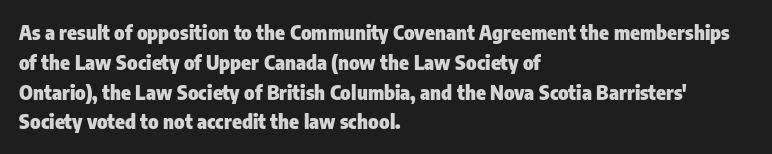
Summary of weight: heavy, a full bold. This sample is left-justified, so line endings fall wherever the words run out. The type sits square on the baseline with zero lean. The lines sit at an ordinary, default distance from one another. A bare baseline throughout the passage. This sample uses plain, unmodified letter spacing.
